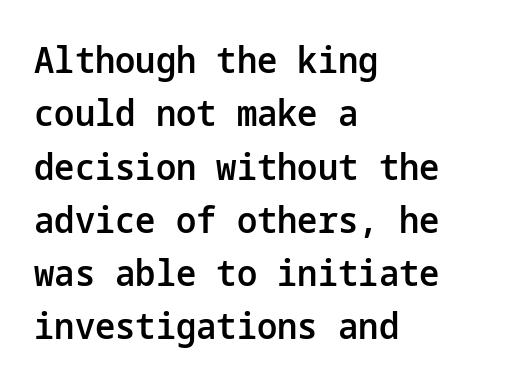
Q: Is the text bold? A: Semi-bold.
Q: Is the text italic (slanted)? A: No, it is upright.
Q: Is the typeface a serif or a sans-serif typeface? A: Sans-serif.
Q: Is the text underlined? A: No.
Q: How is the paragraph aligned? A: Left-aligned.
Q: Is the spacing between letters normal or unusually wide? A: Normal.
Q: Is the spacing between lines tight, normal or loose? A: Normal.
Q: Width (condensed, normal, or wide)? A: Normal.
Q: Stroke contrast? A: Low.
Q: x-height? A: Medium.
